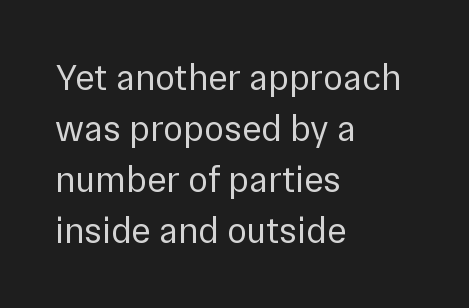
The typography opts for an upright posture over an oblique one. Type style note: lacks serifs. Any mark beneath the type? The region is blank. No extra ink here — the face is not bold. These lines sit exactly where default settings would place them.
